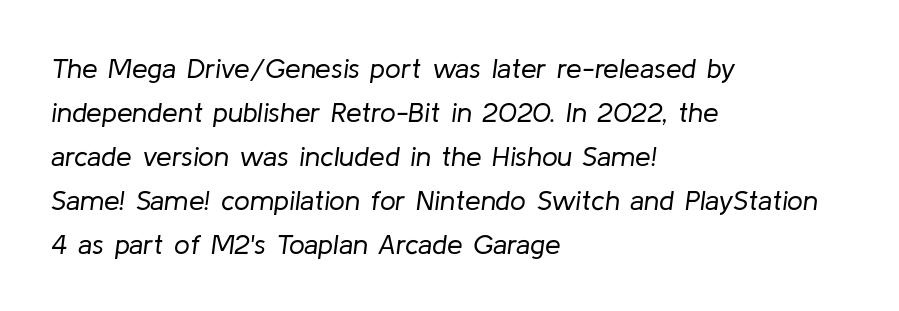
{"italic": "yes", "lean": "right", "slant_degrees": 8, "bold": "no", "weight": "regular", "width": "normal", "stroke_contrast": "low", "x_height": "medium", "monospaced": "no", "underline": "no", "align": "left", "line_spacing": "normal", "line_spacing_ratio": 1.57, "letter_spacing": "normal", "letter_spacing_em": 0.0, "glyph_px": 28}
